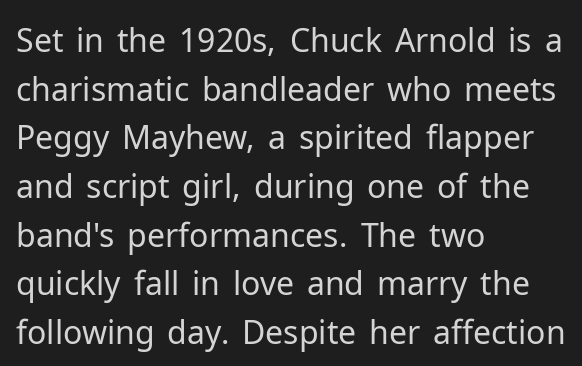
Q: Is the text bold? A: No.
Q: Is the text italic (slanted)? A: No, it is upright.
Q: Is the typeface a serif or a sans-serif typeface? A: Sans-serif.
Q: Is the text underlined? A: No.
Q: How is the paragraph aligned? A: Left-aligned.
Q: Is the spacing between letters normal or unusually wide? A: Normal.
Q: Is the spacing between lines tight, normal or loose? A: Normal.
Q: Width (condensed, normal, or wide)? A: Normal.
Q: Stroke contrast? A: Low.
Q: x-height? A: Medium.
Q: Monospaced? A: No.
